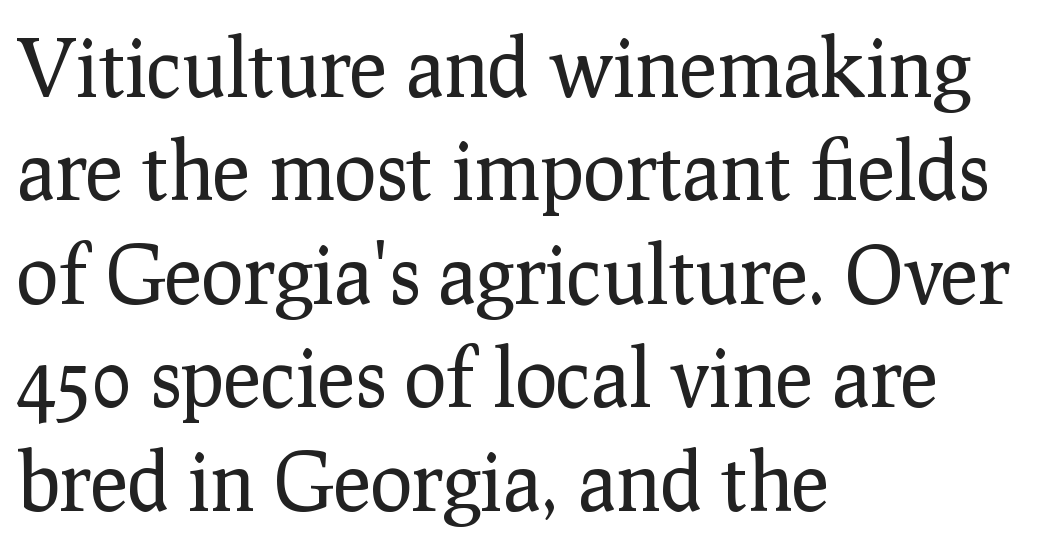
{"serif": "yes", "italic": "no", "bold": "no", "weight": "regular", "width": "normal", "stroke_contrast": "low", "x_height": "medium", "monospaced": "no", "underline": "no", "align": "left", "line_spacing": "normal", "line_spacing_ratio": 1.31, "letter_spacing": "normal", "letter_spacing_em": 0.0, "glyph_px": 79}
